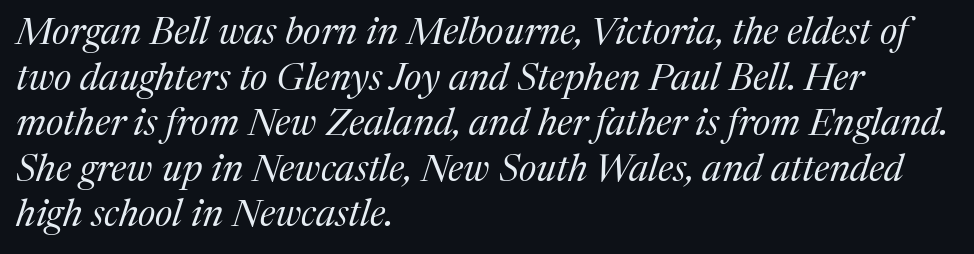
{"serif": "yes", "italic": "yes", "lean": "right", "slant_degrees": 17, "bold": "no", "weight": "regular", "width": "normal", "stroke_contrast": "medium", "x_height": "medium", "monospaced": "no", "underline": "no", "align": "left", "line_spacing_ratio": 1.2, "letter_spacing": "normal", "letter_spacing_em": 0.0, "glyph_px": 38}
